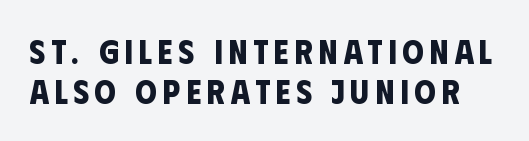
To sum up the face: it is a sans, with no serifs. Words float on clear page, feet unadorned. Caption: bold face, heavy strokes. Here the designer chose a conventional face with non-uniform glyph widths.
